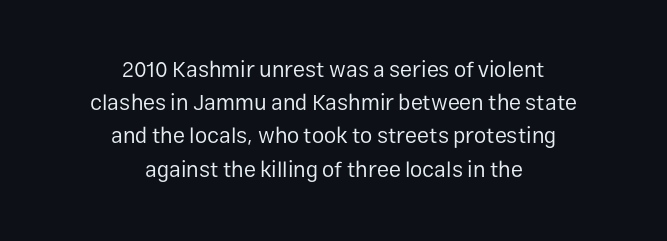
The font's upright variant was chosen for this text. The lines sit at an ordinary, default distance from one another. How are the letters spaced? Ordinarily, with no added tracking. Compared with a flush-left layout, this one balances lines on the center instead.
